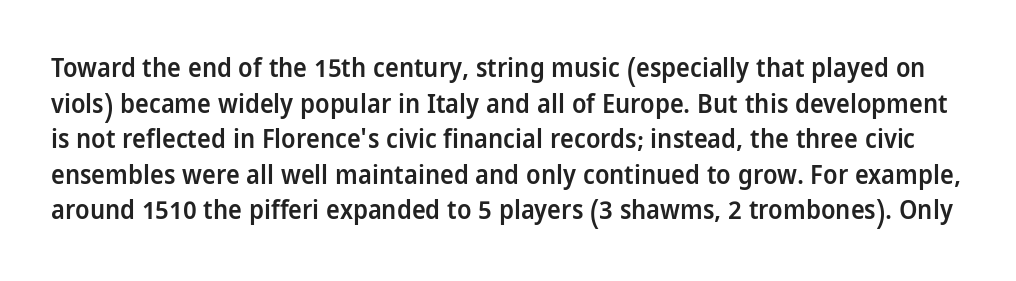
The image shows 26 px text type, upright; set normal line spacing (1.37x), normal letter spacing, not underlined.
